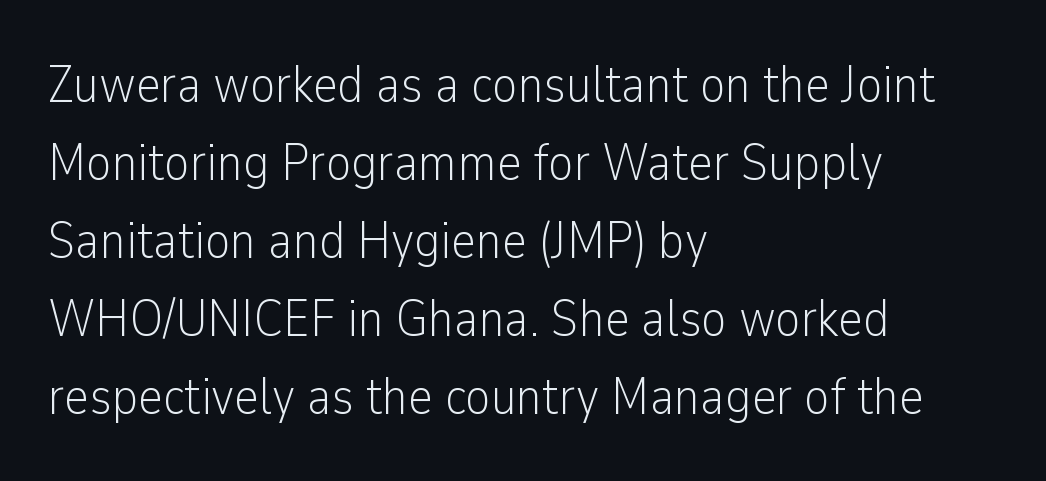
{"serif": "no", "italic": "no", "bold": "no", "weight": "light", "width": "condensed", "stroke_contrast": "low", "x_height": "medium", "monospaced": "no", "underline": "no", "align": "left", "line_spacing": "normal", "line_spacing_ratio": 1.47, "letter_spacing": "normal", "letter_spacing_em": 0.0, "glyph_px": 53}
